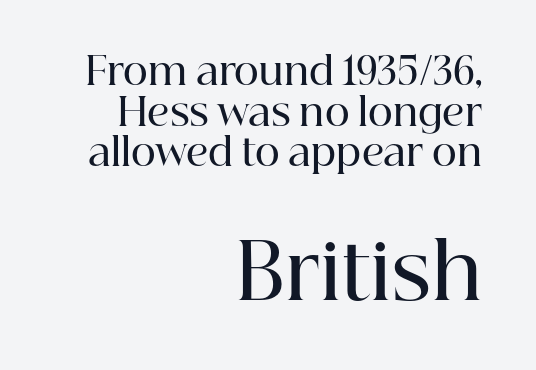
Summary of vertical rhythm: compact, with narrow interline spacing. Honestly, there is no underline to notice here at all. Compared with a flush-left layout, this one pins lines to the opposite, right side. Inter-character spacing is left at the font's built-in metrics. Typesetter's note — lower block bumped up in size, upper block left smaller.
